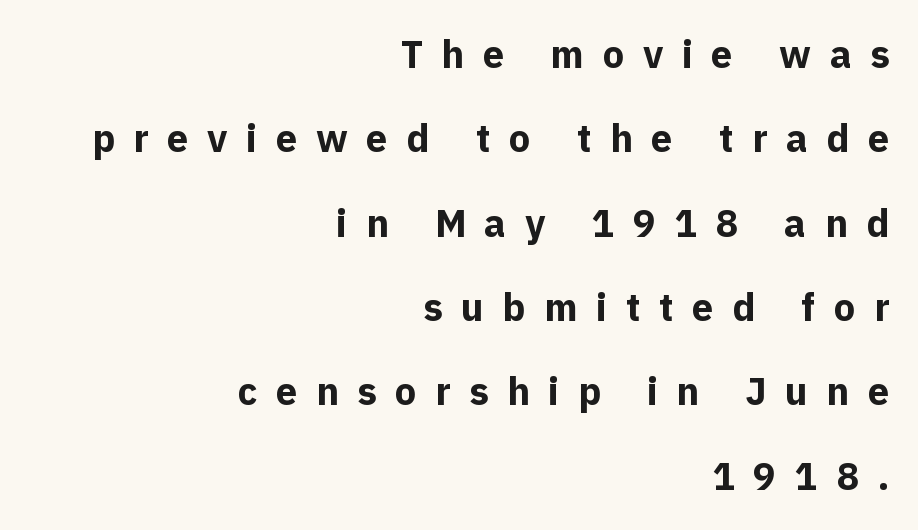
Check under the words: just untouched page. You can tell from the bare stems that sans-serif type was used. Tracking value appears strongly positive — letters spread wide. Rows of type keep a wide berth in the vertical direction. This sample is right-justified, so line beginnings fall wherever the words allow.
